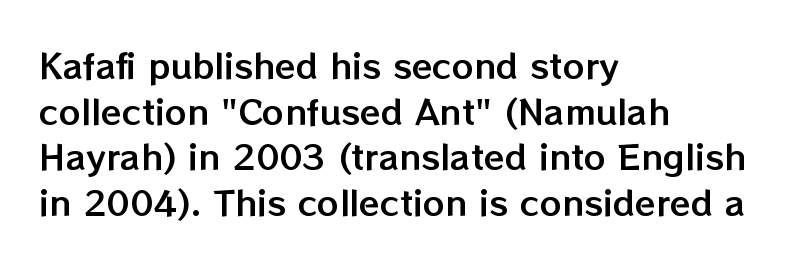
The image shows 34 px text type, upright; set left-aligned, normal line spacing (1.34x), normal letter spacing, not underlined; low stroke contrast and a medium x-height.
